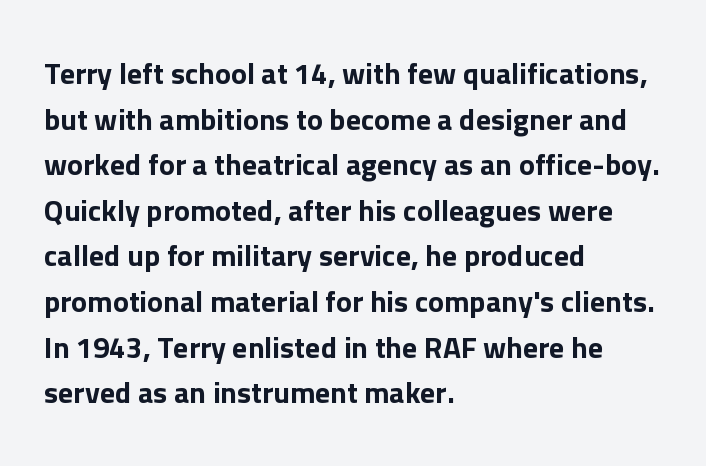
Line beginnings align vertically; line endings do not. The face used here is proportionally spaced, like ordinary book or web type. A normal amount of white space separates one row of letters from the next. Clear beneath every line of the passage. Students, note that the glyphs here touch the page at normal intervals. Font category for this specimen: sans-serif.
